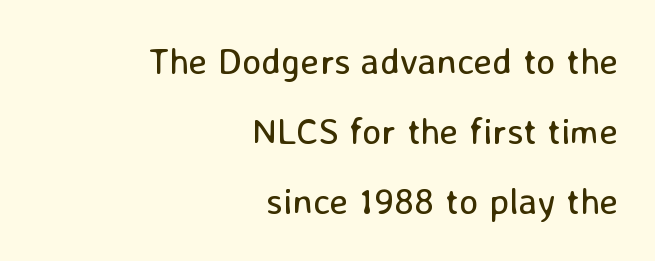
{"serif": "no", "italic": "no", "bold": "no", "weight": "regular", "width": "normal", "stroke_contrast": "low", "x_height": "medium", "monospaced": "no", "underline": "no", "align": "right", "line_spacing_ratio": 1.89, "letter_spacing": "normal", "letter_spacing_em": 0.0, "glyph_px": 37}
